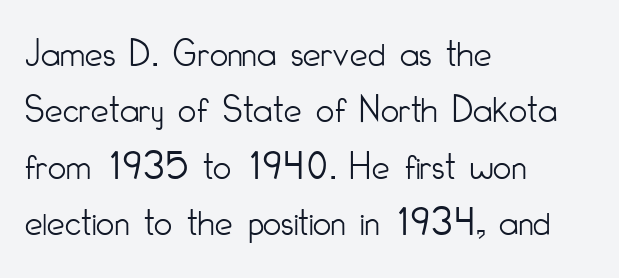
Q: Is the text bold? A: No.
Q: Is the text italic (slanted)? A: No, it is upright.
Q: Is the typeface a serif or a sans-serif typeface? A: Sans-serif.
Q: Is the text underlined? A: No.
Q: How is the paragraph aligned? A: Left-aligned.
Q: Is the spacing between letters normal or unusually wide? A: Normal.
Q: Is the spacing between lines tight, normal or loose? A: Normal.
Q: Width (condensed, normal, or wide)? A: Condensed.
Q: Stroke contrast? A: Low.
Q: x-height? A: Small.
Q: Monospaced? A: No.
